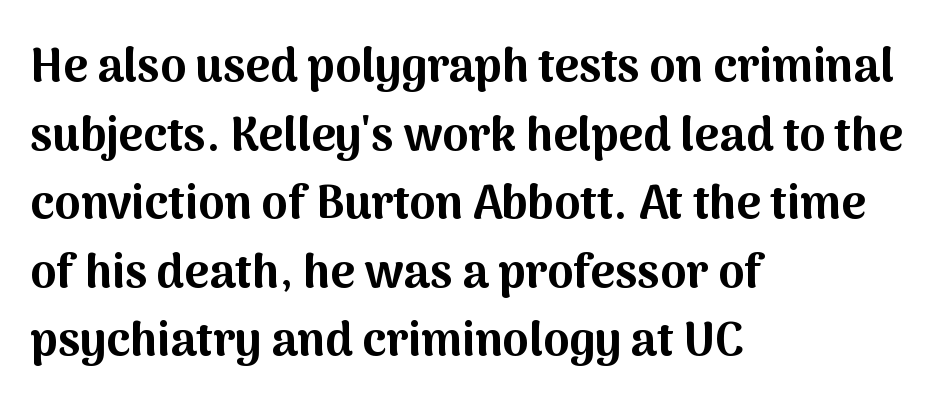
Each letter keeps its own natural width here, so spacing adapts to shape. Posture: vertical. Notice how the passage keeps a crisp vertical edge on the left only. The passage shown has conventional tracking throughout. Compared with typical paragraphs, the rows here are spaced about the same.
